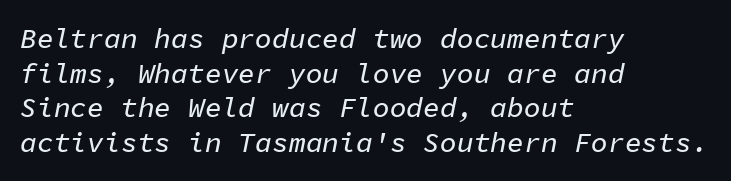
Q: Is the text italic (slanted)? A: Yes, it leans right by about 11 degrees.
Q: Is the text underlined? A: No.
Q: How is the paragraph aligned? A: Left-aligned.
Q: Is the spacing between letters normal or unusually wide? A: Normal.
Q: Width (condensed, normal, or wide)? A: Normal.
Q: Stroke contrast? A: Low.
Q: x-height? A: Medium.
Q: Monospaced? A: Yes.
